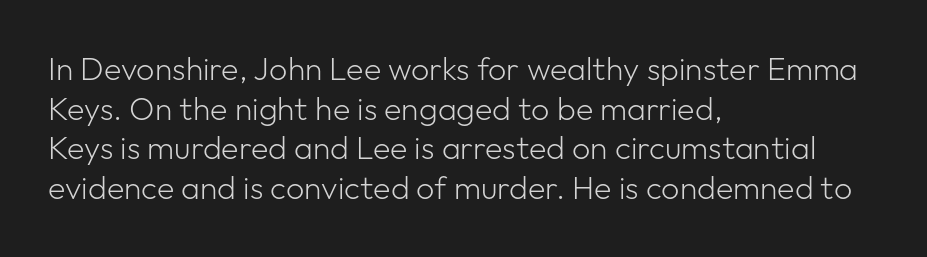
Q: Is the text bold? A: No.
Q: Is the text italic (slanted)? A: No, it is upright.
Q: Is the typeface a serif or a sans-serif typeface? A: Sans-serif.
Q: Is the text underlined? A: No.
Q: How is the paragraph aligned? A: Left-aligned.
Q: Is the spacing between letters normal or unusually wide? A: Normal.
Q: Width (condensed, normal, or wide)? A: Normal.
Q: Stroke contrast? A: Low.
Q: x-height? A: Medium.
Q: Monospaced? A: No.
